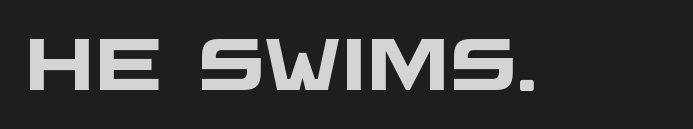
The image shows 72 px heavy, wide sans-serif type; set normal letter spacing, not underlined; low stroke contrast and a large x-height.
